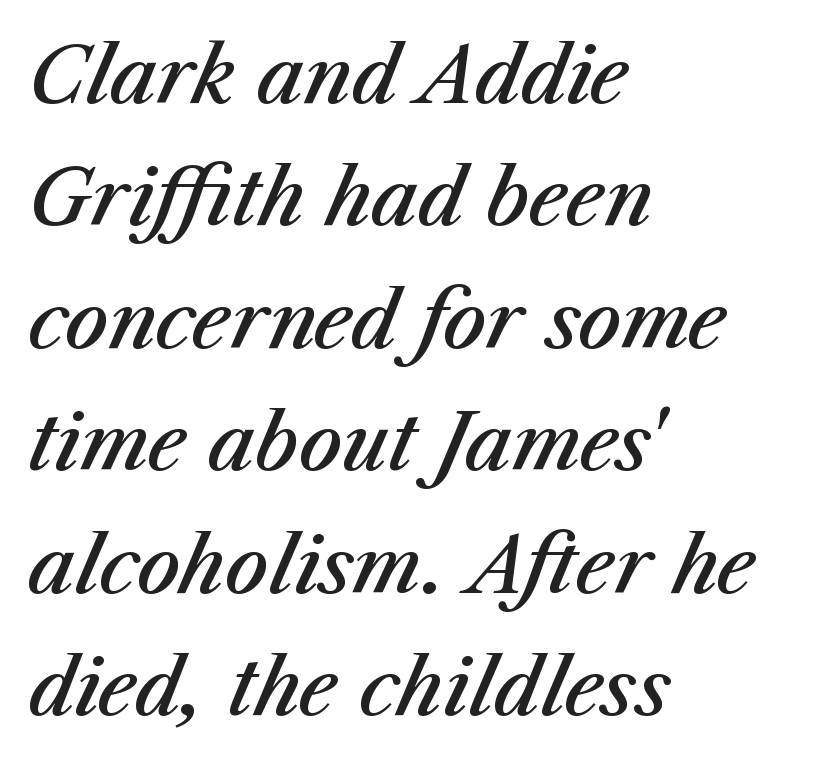
Q: Is the text bold? A: Semi-bold.
Q: Is the text italic (slanted)? A: Yes, it leans right by about 23 degrees.
Q: Is the text underlined? A: No.
Q: How is the paragraph aligned? A: Left-aligned.
Q: Is the spacing between letters normal or unusually wide? A: Normal.
Q: Is the spacing between lines tight, normal or loose? A: Normal.
Q: Width (condensed, normal, or wide)? A: Normal.
Q: Stroke contrast? A: Medium.
Q: x-height? A: Medium.
Q: Monospaced? A: No.
